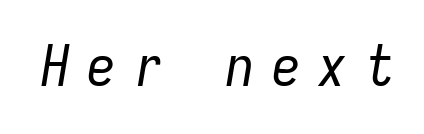
Q: Is the text bold? A: No.
Q: Is the text italic (slanted)? A: Yes, it leans right by about 9 degrees.
Q: Is the text underlined? A: No.
Q: Is the spacing between letters normal or unusually wide? A: Unusually wide.
Q: Width (condensed, normal, or wide)? A: Condensed.
Q: Stroke contrast? A: Low.
Q: x-height? A: Medium.
Q: Monospaced? A: Yes.
